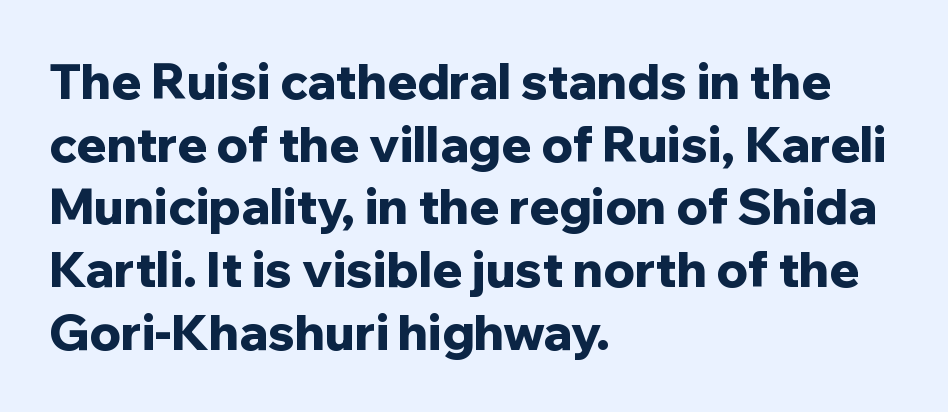
The letters advance in unequal steps, a hallmark of proportional type. The typesetting leans heavy: a genuine bold. Does the copy run flush right? No — it runs flush left. Underline: absent. The glyphs in this specimen are sans serif. Italic: no, the glyphs are upright roman.
